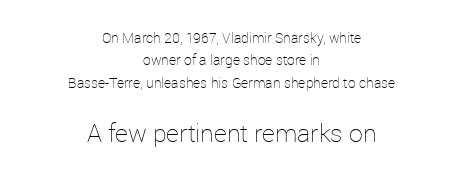
Q: Is the text bold? A: No.
Q: Is the text italic (slanted)? A: No, it is upright.
Q: Is the text underlined? A: No.
Q: How is the paragraph aligned? A: Centered.
Q: Is the spacing between letters normal or unusually wide? A: Normal.
Q: Is the spacing between lines tight, normal or loose? A: Normal.
Q: Which block of text is set in a larger size, the first (top) or the second (bottom)? A: The second (bottom) one.
